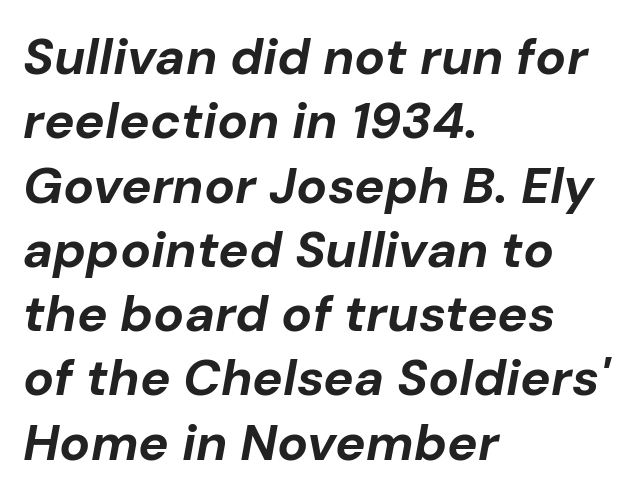
The image shows 51 px bold type, italic (leaning right); set left-aligned, normal line spacing (1.26x), normal letter spacing, not underlined; low stroke contrast and a medium x-height.
